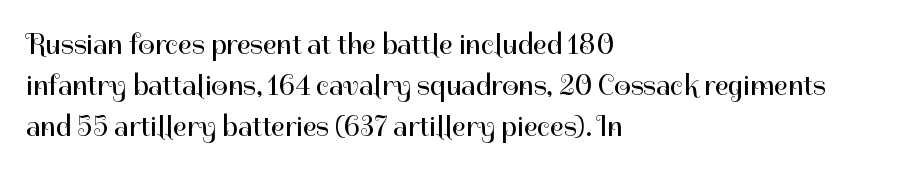
Line starts are locked; line ends wander. Is there much room between lines? A standard amount, neither cramped nor airy. The letters advance in unequal steps, a hallmark of proportional type. Is this a heavy cut? Hardly; it is regular or lighter. Glance below the letters and you will spot only blank space. Letter spacing: default.
